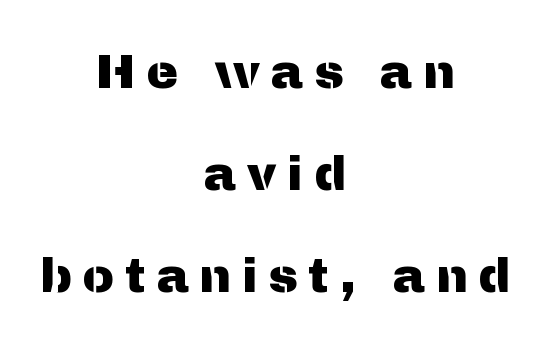
Serifs: no, the terminals of the letterforms are clean. The lettering stays uniformly vertical, giving the passage a roman look. Between one letter and the next there's a generous, obvious gap. The rag falls on both sides of this text block equally.
